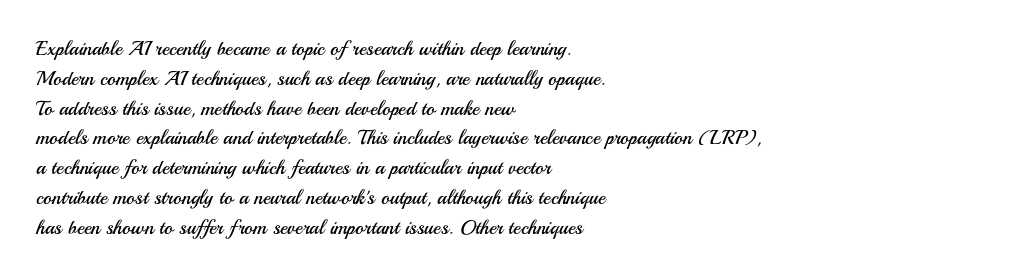
{"bold": "no", "underline": "no", "align": "left", "line_spacing": "normal", "line_spacing_ratio": 1.49, "letter_spacing": "normal", "letter_spacing_em": 0.0, "glyph_px": 20}
